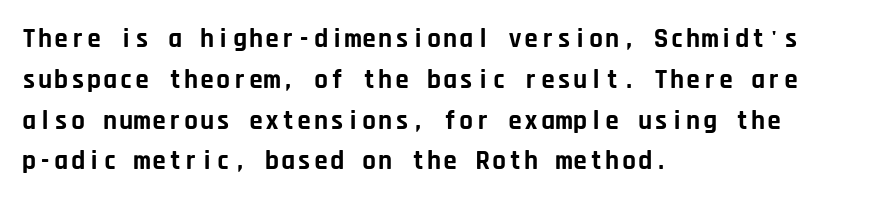
Q: Is the text bold? A: Yes.
Q: Is the text italic (slanted)? A: No, it is upright.
Q: Is the text underlined? A: No.
Q: How is the paragraph aligned? A: Left-aligned.
Q: Is the spacing between letters normal or unusually wide? A: Normal.
Q: Is the spacing between lines tight, normal or loose? A: Normal.
